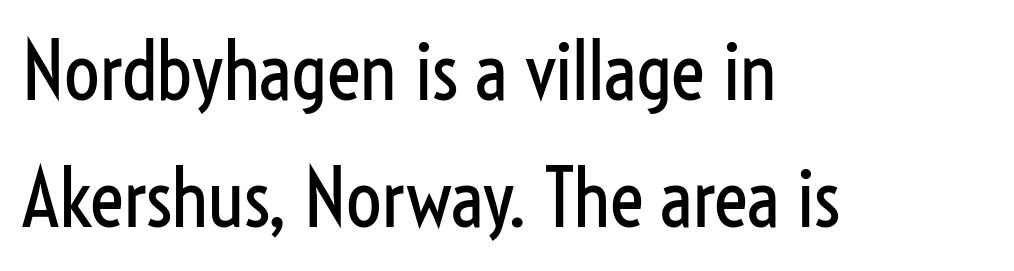
The image shows 79 px regular-weight, condensed sans-serif type, upright; set left-aligned, normal line spacing (1.61x), normal letter spacing, not underlined; low stroke contrast and a medium x-height.
